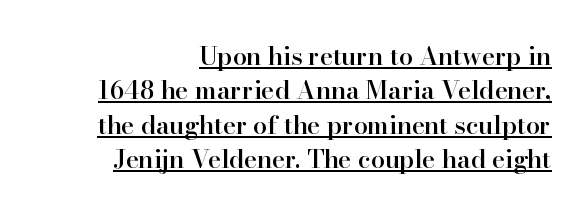
Tall strokes in this sample are plumb rather than angled. The typesetter has applied underlining to the passage shown. Letter spacing: default. Firm but not heavy-handed strokes: this text is semibold. The block of text has a typical density, with ordinary space between rows.
